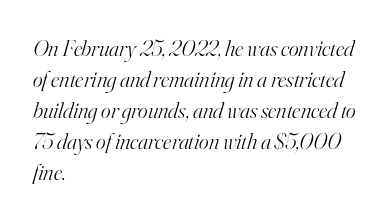
The image shows 23 px text type, italic (leaning right); set left-aligned, normal line spacing (1.35x), normal letter spacing, not underlined.
